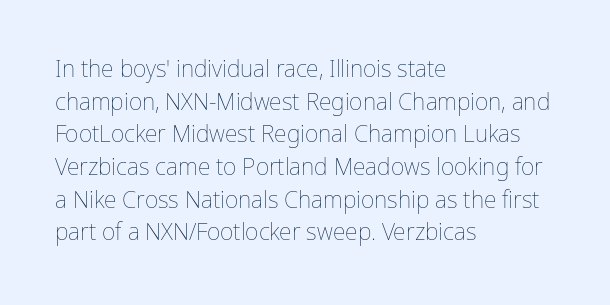
Q: Is the text bold? A: No.
Q: Is the text italic (slanted)? A: No, it is upright.
Q: Is the text underlined? A: No.
Q: How is the paragraph aligned? A: Left-aligned.
Q: Is the spacing between letters normal or unusually wide? A: Normal.
Q: Is the spacing between lines tight, normal or loose? A: Normal.
